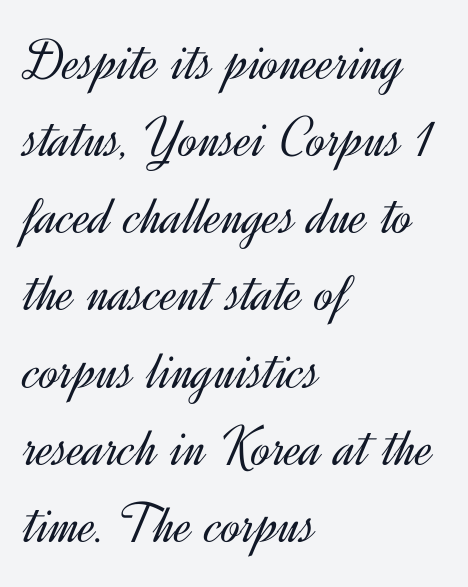
The image shows 58 px light sans-serif type; set left-aligned, normal line spacing (1.33x), normal letter spacing, not underlined; a small x-height.
